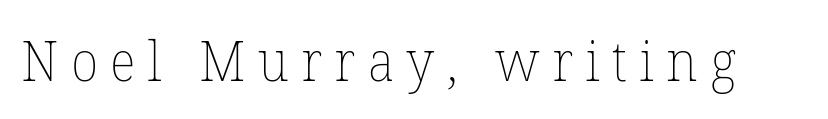
Notice how the stems are strictly vertical — no italics here. The baseline area is clear. The letterforms stand isolated, each surrounded by extra space. Is the type heavy? It reads as light-to-regular instead.
